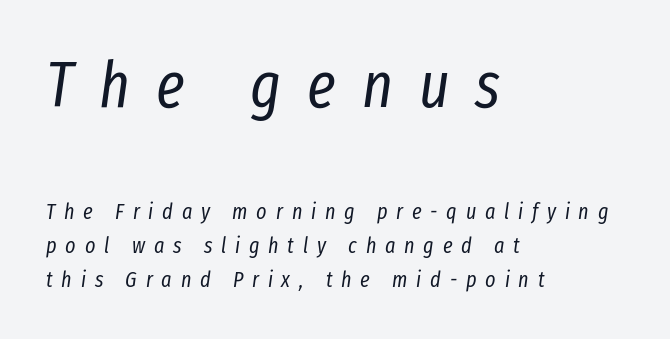
{"italic": "yes", "lean": "right", "slant_degrees": 8, "bold": "no", "weight": "regular", "width": "condensed", "stroke_contrast": "low", "x_height": "medium", "monospaced": "no", "underline": "no", "align": "left", "line_spacing": "normal", "line_spacing_ratio": 1.54, "letter_spacing": "wide", "letter_spacing_em": 0.4, "larger_block": "first", "size_ratio": 2.95, "glyph_px": 65}
